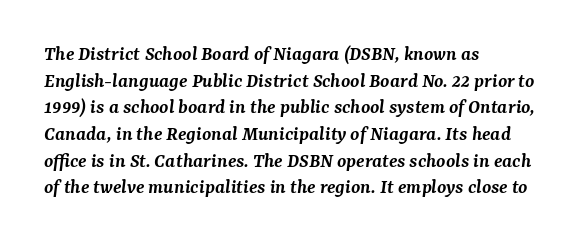
The axis of the letterforms is tilted away from vertical. Type without underlining. The vertical gap from one line to the next is medium. The passage is arranged the way most books set body copy — flush left. Bold? Not quite — semibold, heavier than regular but stopping short. No extra tracking has been applied to these lines.
